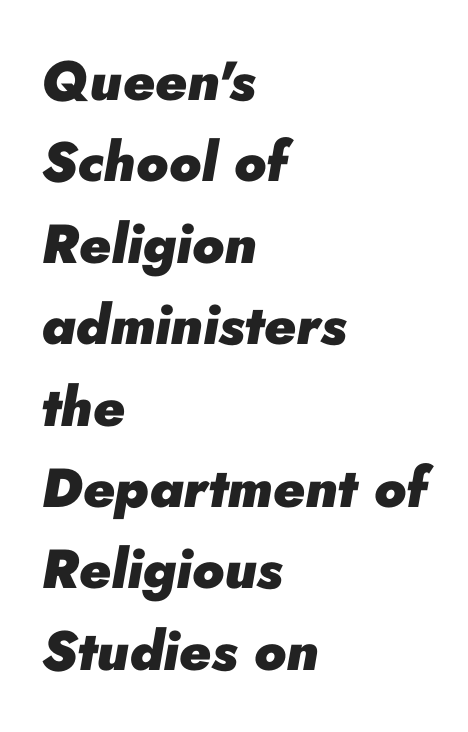
Descender tails drop into unmarked territory. Looking at the ascenders, they clearly lean. There is no visible air inserted between adjacent glyphs. Horizontal alignment here is leftward, the default for most running prose. Regular leading. Does the weight exceed regular? Yes, all the way to bold.
